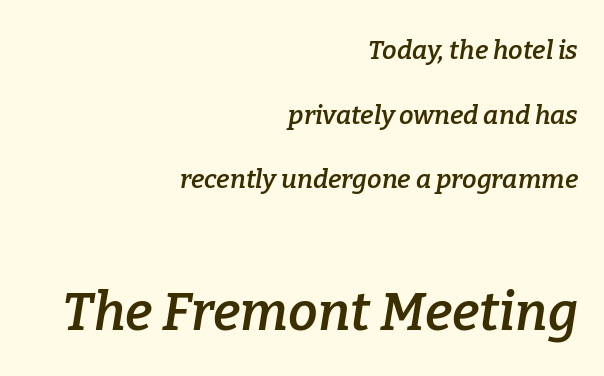
The sample has been set in demibold, a notch under bold. Designer's note — italics engaged. Which chunk is bigger? The second one — the bottom block dwarfs the top. The string is rendered with underlining switched off.
